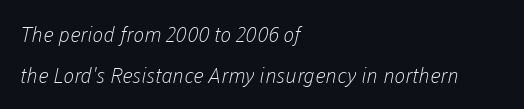
The image shows 21 px text type; set left-aligned, loose line spacing (1.94x), normal letter spacing, not underlined.
